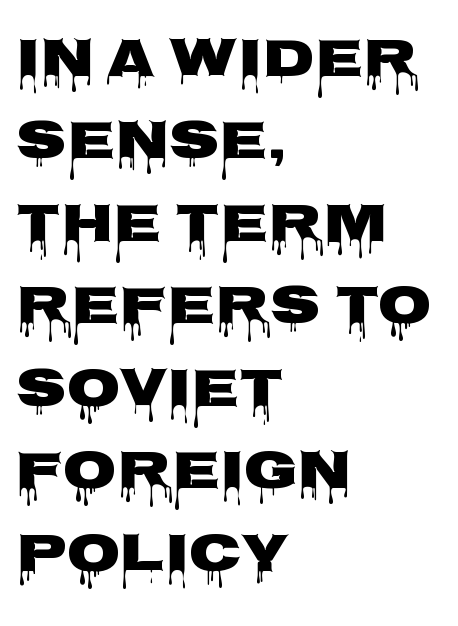
The image shows 55 px heavy, wide sans-serif type, upright; set left-aligned, normal line spacing (1.5x), normal letter spacing, not underlined; low stroke contrast and a large x-height.
